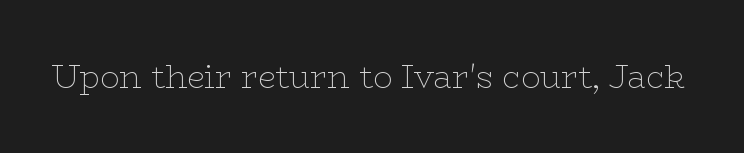
Q: Is the text bold? A: No.
Q: Is the text italic (slanted)? A: No, it is upright.
Q: Is the typeface a serif or a sans-serif typeface? A: Serif.
Q: Is the text underlined? A: No.
Q: Is the spacing between letters normal or unusually wide? A: Normal.
Q: Width (condensed, normal, or wide)? A: Wide.
Q: Stroke contrast? A: Low.
Q: x-height? A: Medium.
Q: Monospaced? A: No.
